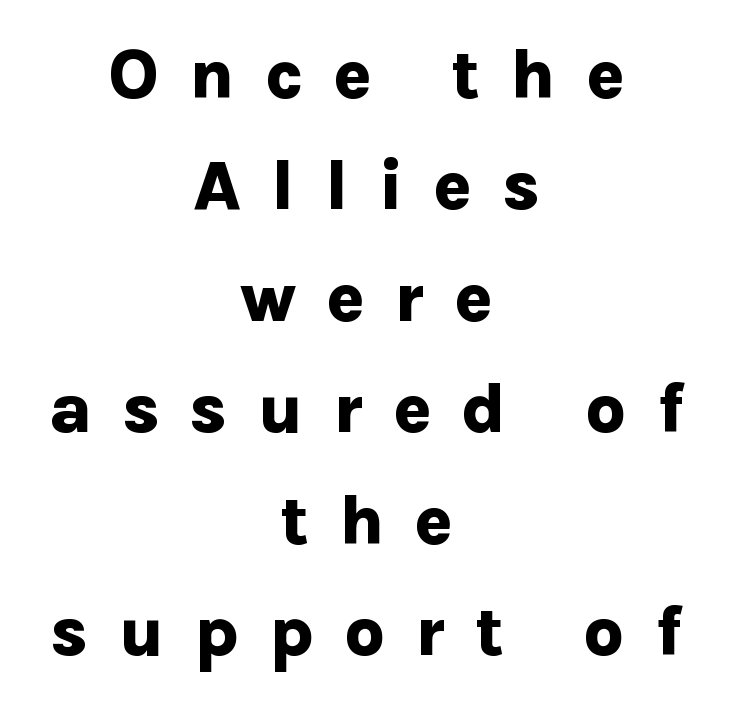
Q: Is the text bold? A: Yes.
Q: Is the text italic (slanted)? A: No, it is upright.
Q: Is the typeface a serif or a sans-serif typeface? A: Sans-serif.
Q: Is the text underlined? A: No.
Q: How is the paragraph aligned? A: Centered.
Q: Is the spacing between letters normal or unusually wide? A: Unusually wide.
Q: Is the spacing between lines tight, normal or loose? A: Normal.
Q: Width (condensed, normal, or wide)? A: Normal.
Q: Stroke contrast? A: Low.
Q: x-height? A: Medium.
Q: Monospaced? A: No.
